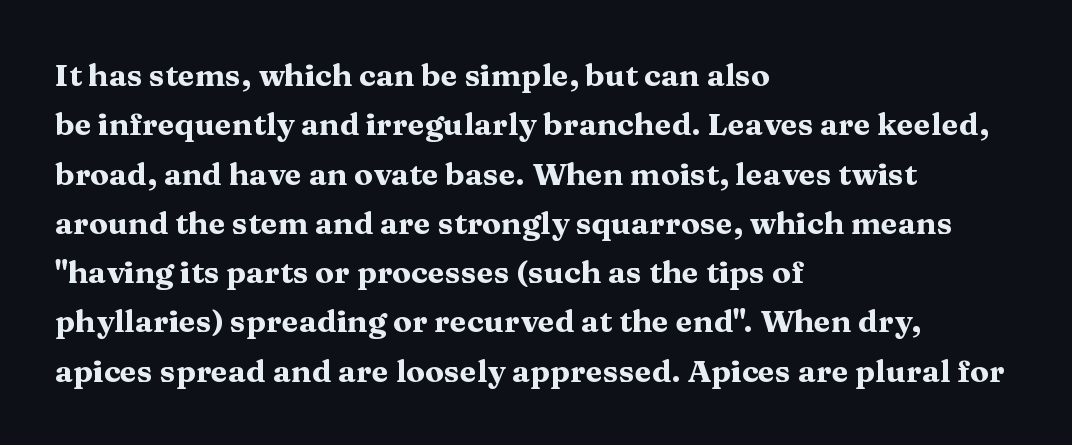
Q: Is the text bold? A: Yes.
Q: Is the text italic (slanted)? A: No, it is upright.
Q: Is the typeface a serif or a sans-serif typeface? A: Serif.
Q: Is the text underlined? A: No.
Q: How is the paragraph aligned? A: Left-aligned.
Q: Is the spacing between letters normal or unusually wide? A: Normal.
Q: Is the spacing between lines tight, normal or loose? A: Normal.
Q: Width (condensed, normal, or wide)? A: Wide.
Q: Stroke contrast? A: Medium.
Q: x-height? A: Medium.
Q: Monospaced? A: No.
